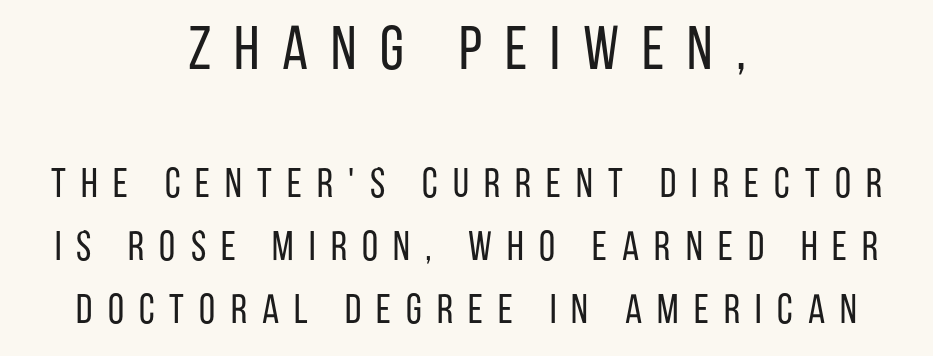
{"serif": "no", "italic": "no", "bold": "no", "weight": "regular", "width": "condensed", "stroke_contrast": "low", "x_height": "large", "monospaced": "no", "underline": "no", "align": "center", "line_spacing": "normal", "line_spacing_ratio": 1.53, "letter_spacing": "wide", "letter_spacing_em": 0.37, "larger_block": "first", "size_ratio": 1.51, "glyph_px": 62}
